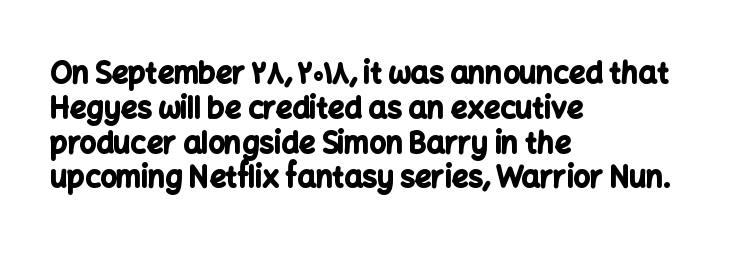
The lines are quadded left. A bare baseline throughout the passage. Caption: bold face, heavy strokes. Here the glyphs are tracked normally, forming tight word shapes.
